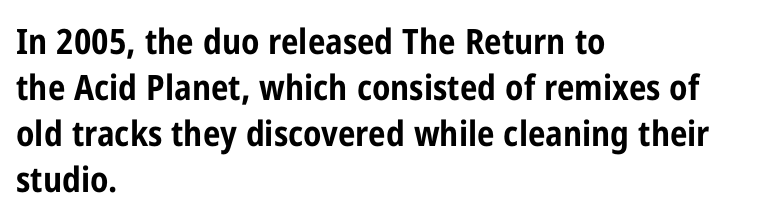
{"serif": "no", "italic": "no", "bold": "yes", "weight": "bold", "width": "condensed", "stroke_contrast": "low", "x_height": "medium", "monospaced": "no", "underline": "no", "align": "left", "line_spacing": "normal", "line_spacing_ratio": 1.31, "letter_spacing": "normal", "letter_spacing_em": 0.0, "glyph_px": 35}
